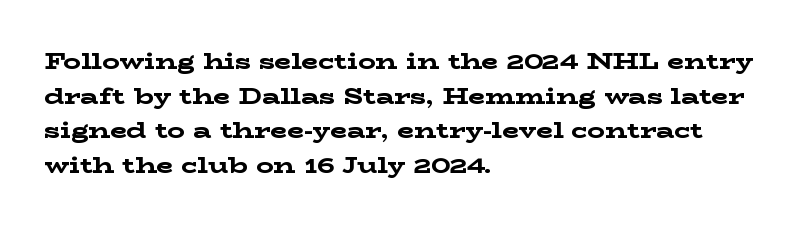
Q: Is the text bold? A: Yes.
Q: Is the text italic (slanted)? A: No, it is upright.
Q: Is the text underlined? A: No.
Q: How is the paragraph aligned? A: Left-aligned.
Q: Is the spacing between letters normal or unusually wide? A: Normal.
Q: Is the spacing between lines tight, normal or loose? A: Normal.
